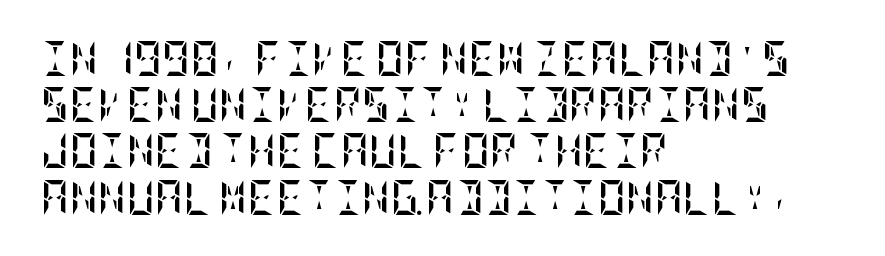
Bare-footed words on every line. The lines in this sample share a left origin and differ only in where they stop. Is the letter spacing exaggerated? No — it looks like the ordinary default. This is the regular roman posture of the typeface.
